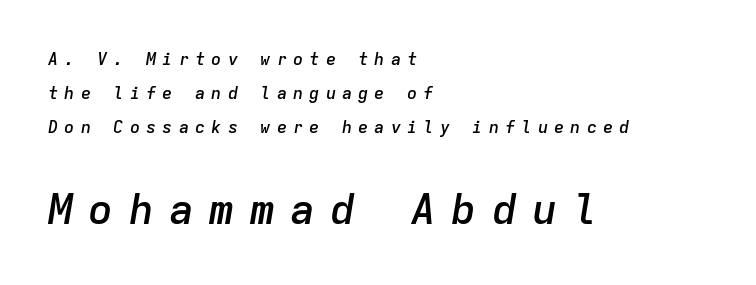
The image shows 42 px semibold type, italic (leaning right), monospaced; set left-aligned, loose line spacing (1.99x), unusually wide letter spacing (+0.36 em), not underlined; the second (bottom) block is 2.47x larger; low stroke contrast and a medium x-height.
